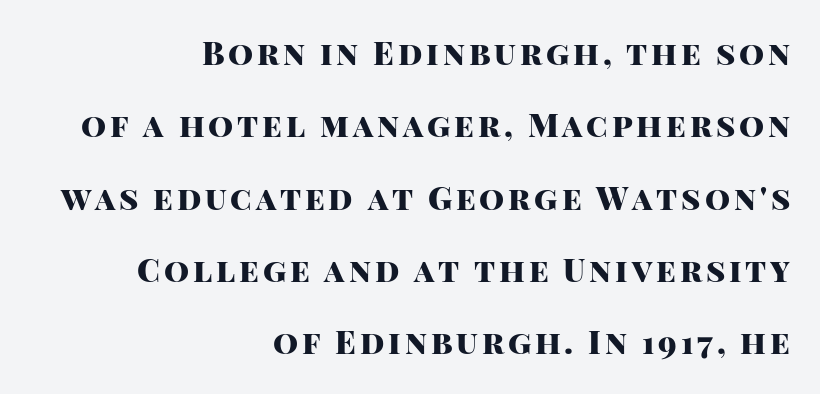
The image shows 32 px heavy sans-serif type, upright; set right-aligned, loose line spacing (2.26x), not underlined; high stroke contrast and a large x-height.
